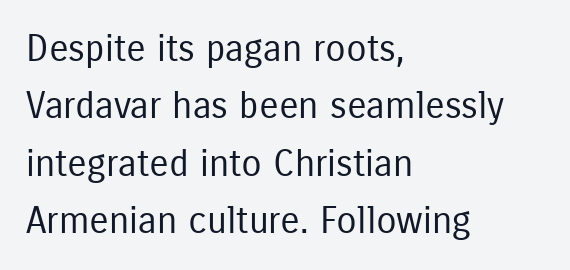
{"serif": "no", "italic": "no", "bold": "no", "weight": "regular", "width": "condensed", "stroke_contrast": "low", "x_height": "medium", "monospaced": "no", "underline": "no", "align": "left", "line_spacing": "normal", "line_spacing_ratio": 1.55, "letter_spacing": "normal", "letter_spacing_em": 0.0, "glyph_px": 37}
